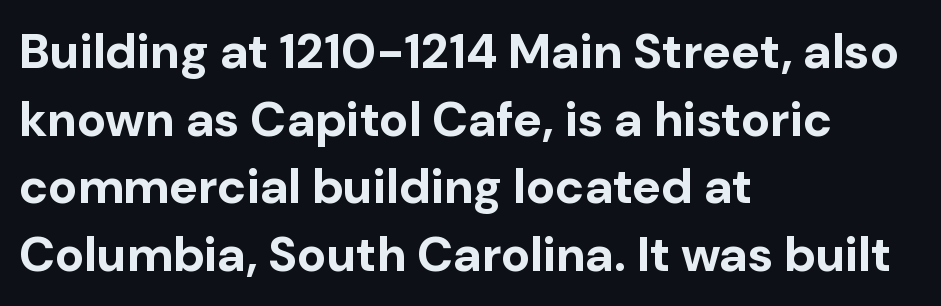
{"serif": "no", "italic": "no", "bold": "yes", "weight": "bold", "width": "normal", "stroke_contrast": "low", "x_height": "medium", "monospaced": "no", "underline": "no", "align": "left", "line_spacing": "normal", "line_spacing_ratio": 1.38, "letter_spacing": "normal", "letter_spacing_em": 0.0, "glyph_px": 49}
